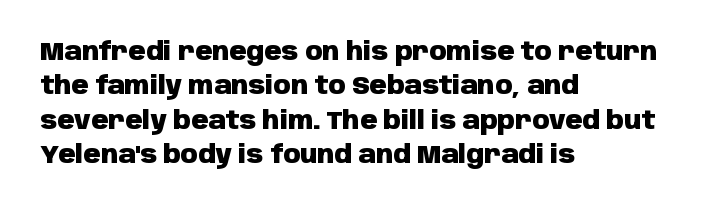
{"italic": "no", "bold": "yes", "underline": "no", "align": "left", "line_spacing": "normal", "line_spacing_ratio": 1.43, "letter_spacing": "normal", "letter_spacing_em": 0.0, "glyph_px": 24}
